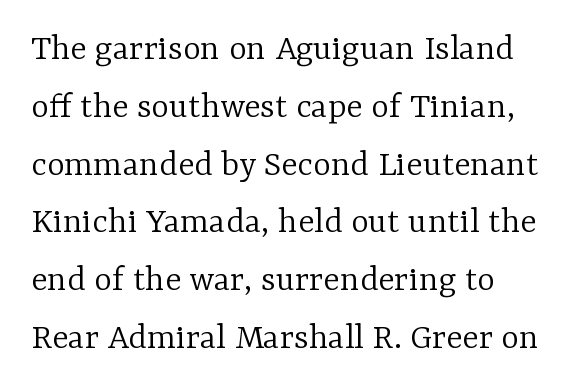
{"serif": "yes", "italic": "no", "bold": "no", "weight": "light", "width": "normal", "stroke_contrast": "low", "x_height": "medium", "monospaced": "no", "underline": "no", "line_spacing": "normal", "line_spacing_ratio": 1.52, "letter_spacing": "normal", "letter_spacing_em": 0.0, "glyph_px": 38}
